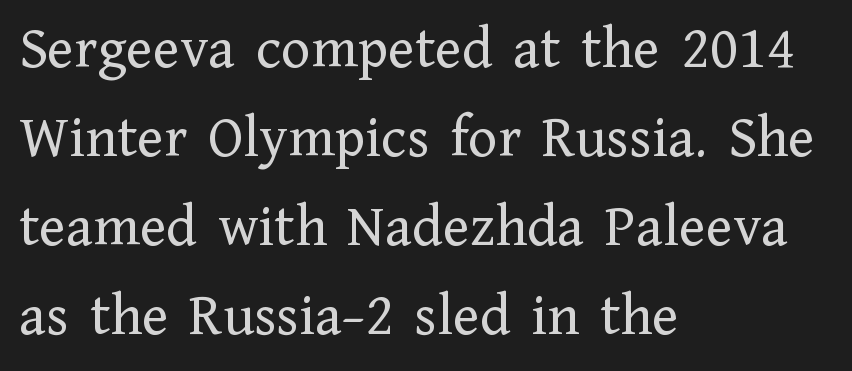
It's the straight-up-and-down kind of type. This rendering leaves character spacing at its baseline value. The face used here is proportionally spaced, like ordinary book or web type. The typesetter chose a ragged-right arrangement here. Descenders hang freely into open space.
